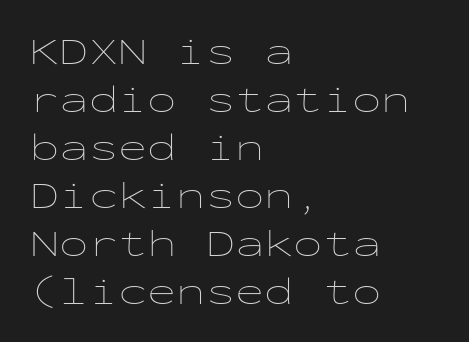
Q: Is the text bold? A: No.
Q: Is the text italic (slanted)? A: No, it is upright.
Q: Is the text underlined? A: No.
Q: How is the paragraph aligned? A: Left-aligned.
Q: Is the spacing between letters normal or unusually wide? A: Normal.
Q: Width (condensed, normal, or wide)? A: Wide.
Q: Stroke contrast? A: Low.
Q: x-height? A: Medium.
Q: Monospaced? A: Yes.
